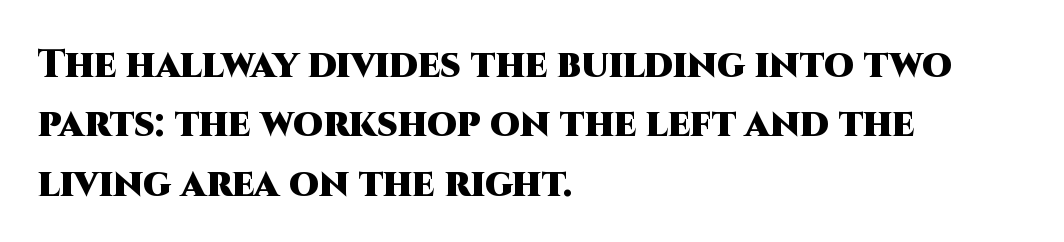
Is there much room between lines? A standard amount, neither cramped nor airy. A typesetter would label this face a sans. Descenders hang freely into open space. Each letter keeps its own natural width here, so spacing adapts to shape.
